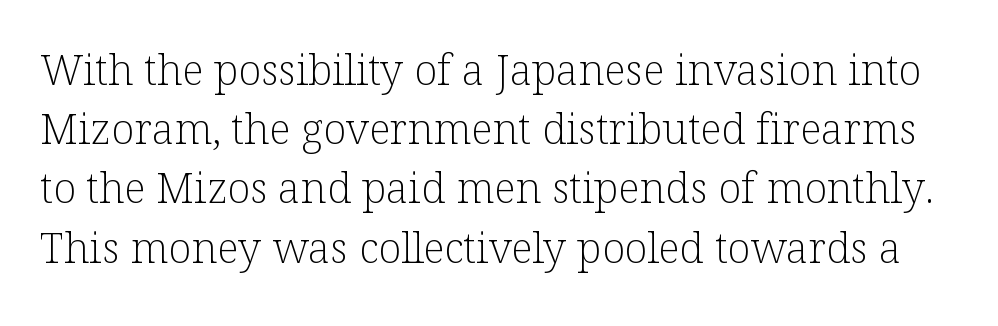
The letters sit at their default tracking, neither squeezed nor spread. Spacing verdict: proportional, widths tailored to each character. The lines sit at an ordinary, default distance from one another. Yep, those are serifs on the letters. Any mark beneath the type? The region is blank. Each stroke keeps to a modest, everyday thickness or less.
